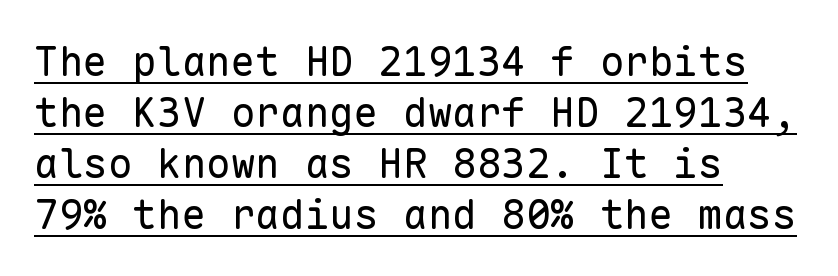
The image shows 41 px regular-weight sans-serif type, upright, monospaced; set left-aligned, line spacing 1.24x, normal letter spacing, underlined; low stroke contrast and a medium x-height.
